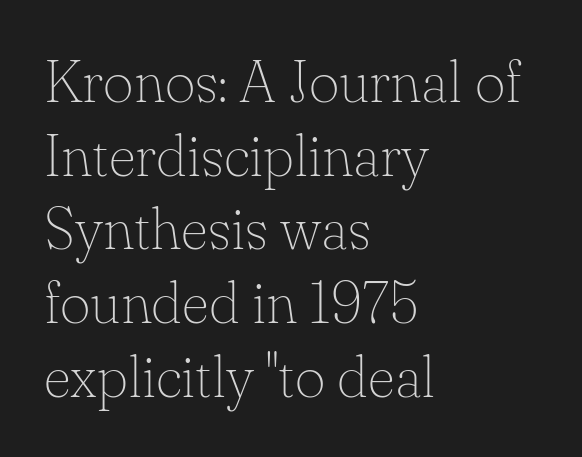
Q: Is the text bold? A: No.
Q: Is the text italic (slanted)? A: No, it is upright.
Q: Is the typeface a serif or a sans-serif typeface? A: Serif.
Q: Is the text underlined? A: No.
Q: How is the paragraph aligned? A: Left-aligned.
Q: Is the spacing between letters normal or unusually wide? A: Normal.
Q: Is the spacing between lines tight, normal or loose? A: Normal.
Q: Width (condensed, normal, or wide)? A: Normal.
Q: Stroke contrast? A: Low.
Q: x-height? A: Small.
Q: Monospaced? A: No.
